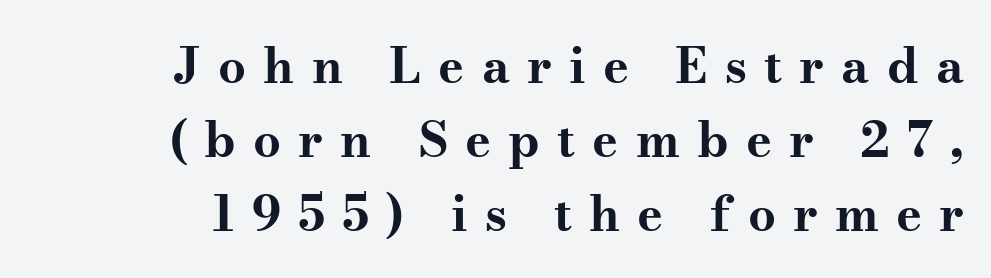
Q: Is the text bold? A: Yes.
Q: Is the text italic (slanted)? A: No, it is upright.
Q: Is the typeface a serif or a sans-serif typeface? A: Serif.
Q: Is the text underlined? A: No.
Q: How is the paragraph aligned? A: Right-aligned.
Q: Is the spacing between letters normal or unusually wide? A: Unusually wide.
Q: Is the spacing between lines tight, normal or loose? A: Normal.
Q: Width (condensed, normal, or wide)? A: Wide.
Q: Stroke contrast? A: Medium.
Q: x-height? A: Small.
Q: Monospaced? A: No.
